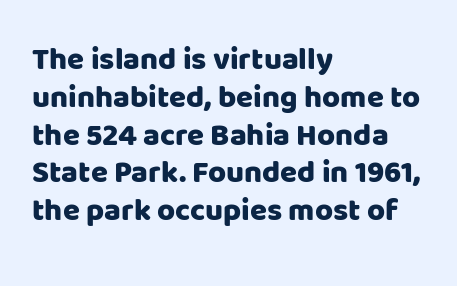
Designer's note — italics off, roman on. Character widths vary here, with narrow letters taking less room than wide ones. The type family on display is of the sans-serif kind. Here the glyphs are tracked normally, forming tight word shapes. Decoration check: the copy has no underline.
